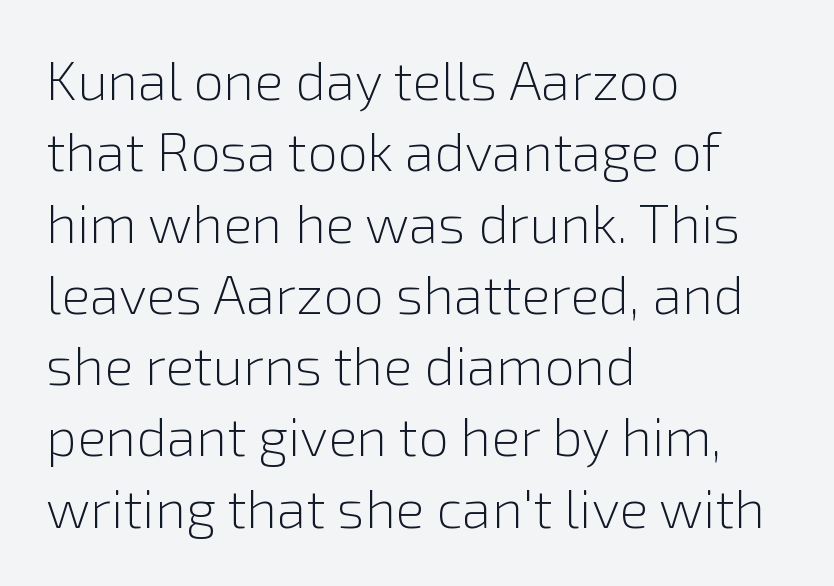
The image shows 54 px light sans-serif type, upright; set left-aligned, normal line spacing (1.32x), normal letter spacing, not underlined; a medium x-height.
